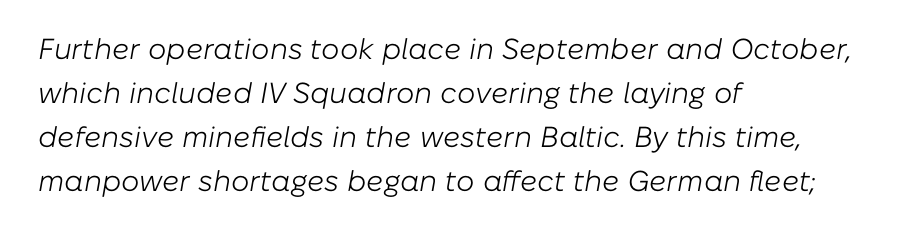
{"italic": "yes", "lean": "right", "slant_degrees": 10, "bold": "no", "weight": "light", "width": "normal", "stroke_contrast": "low", "x_height": "medium", "monospaced": "no", "underline": "no", "align": "left", "line_spacing": "normal", "line_spacing_ratio": 1.52, "letter_spacing": "normal", "letter_spacing_em": 0.0, "glyph_px": 29}
